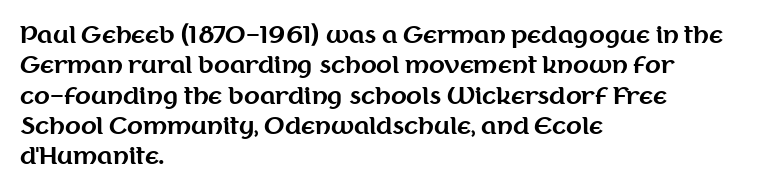
The image shows 23 px bold type, upright; set left-aligned, normal line spacing (1.32x), normal letter spacing, not underlined.
